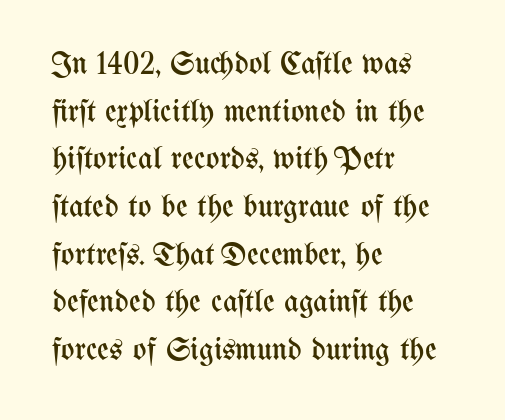
The image shows 32 px regular-weight, condensed type, upright; set left-aligned, normal line spacing (1.49x), normal letter spacing, not underlined; medium stroke contrast and a medium x-height.
